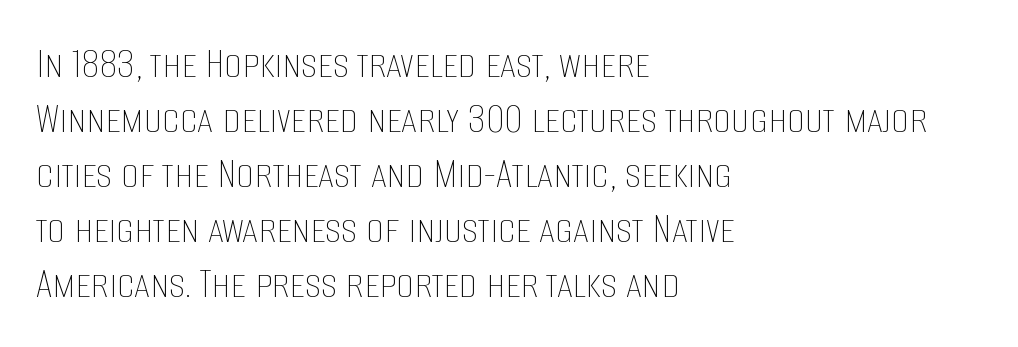
Q: Is the text bold? A: No.
Q: Is the text italic (slanted)? A: No, it is upright.
Q: Is the text underlined? A: No.
Q: How is the paragraph aligned? A: Left-aligned.
Q: Is the spacing between letters normal or unusually wide? A: Normal.
Q: Width (condensed, normal, or wide)? A: Condensed.
Q: Stroke contrast? A: Low.
Q: x-height? A: Large.
Q: Monospaced? A: No.
